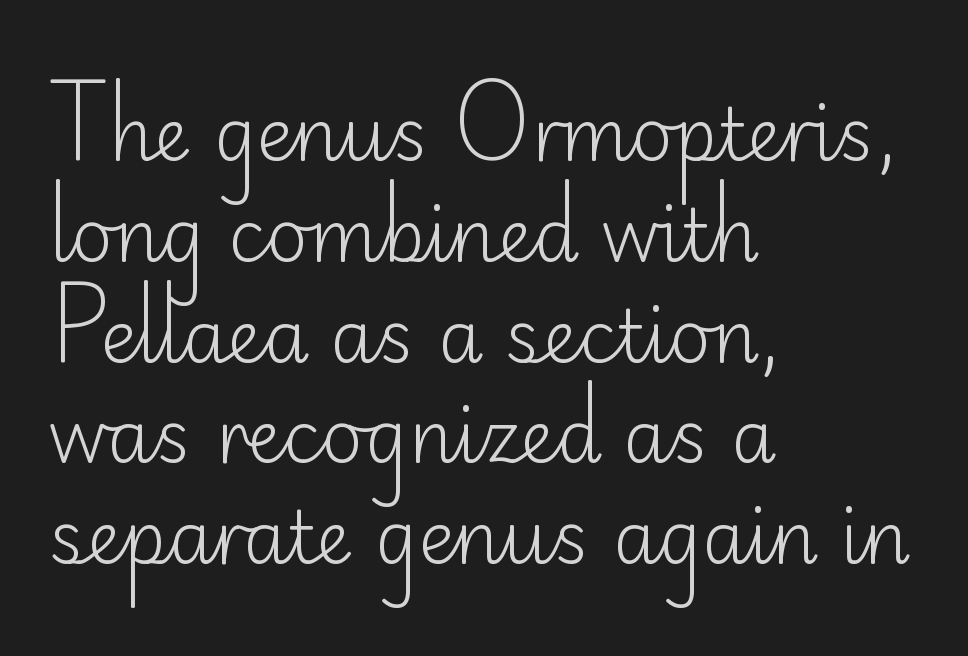
Q: Is the text bold? A: No.
Q: Is the text italic (slanted)? A: No, it is upright.
Q: Is the typeface a serif or a sans-serif typeface? A: Sans-serif.
Q: Is the text underlined? A: No.
Q: How is the paragraph aligned? A: Left-aligned.
Q: Is the spacing between letters normal or unusually wide? A: Normal.
Q: Is the spacing between lines tight, normal or loose? A: Normal.
Q: Width (condensed, normal, or wide)? A: Normal.
Q: Stroke contrast? A: Low.
Q: x-height? A: Small.
Q: Monospaced? A: No.
